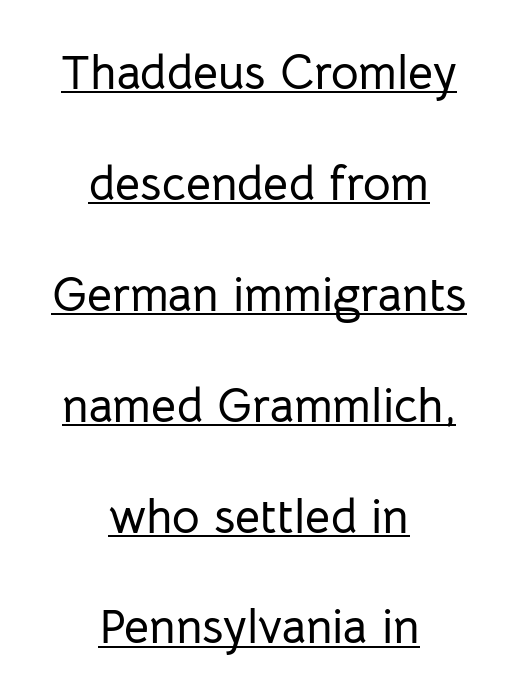
{"serif": "no", "italic": "no", "width": "normal", "stroke_contrast": "low", "x_height": "medium", "monospaced": "no", "underline": "yes", "align": "center", "line_spacing": "loose", "line_spacing_ratio": 2.31, "letter_spacing": "normal", "letter_spacing_em": 0.0, "glyph_px": 48}
